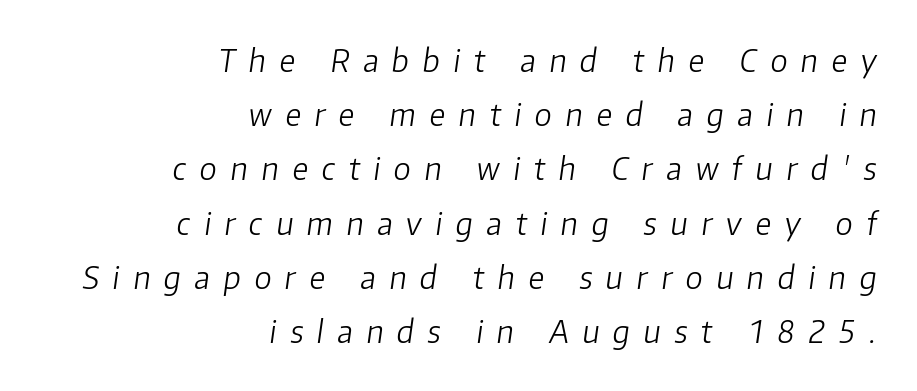
The letters are spread apart with noticeably loose tracking. There's an unmistakable incline to the writing here. You could not count columns in this text — the font is proportionally spaced. The paragraph shown leans on its right margin. Stroke mass is kept to a normal reading level or below.
